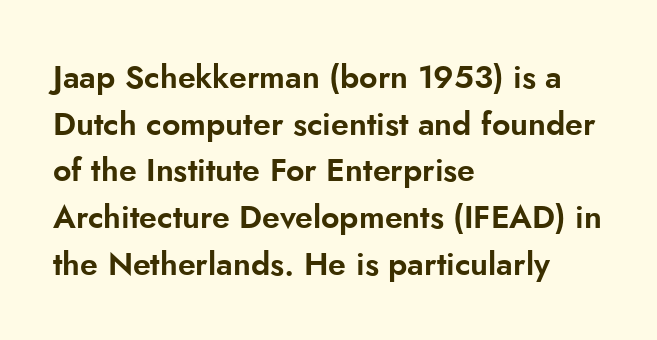
Looks like regular typesetting: each glyph gets only the width it needs. Visually the block forms a straight wall on the left and a jagged coastline on the right. Italic? Not at all — the glyphs are vertical. No extra tracking has been applied to these lines. The typeface chosen for these lines omits serifs.
